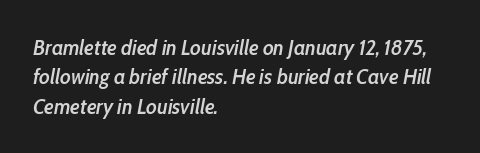
Q: Is the text bold? A: Semi-bold.
Q: Is the text italic (slanted)? A: Yes, it leans right by about 10 degrees.
Q: Is the text underlined? A: No.
Q: How is the paragraph aligned? A: Left-aligned.
Q: Is the spacing between letters normal or unusually wide? A: Normal.
Q: Is the spacing between lines tight, normal or loose? A: Normal.
